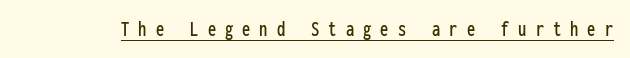
The image shows 22 px text type, upright; set unusually wide letter spacing (+0.41 em), underlined.
